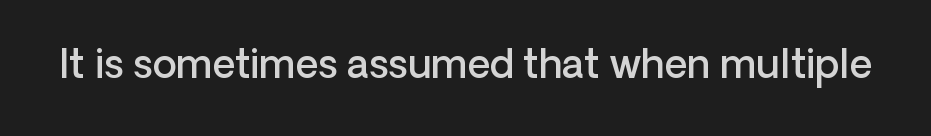
A typesetter would mark this as roman, not italic. The glyphs are unaccompanied by any horizontal stroke below them. Looks like regular typesetting: each glyph gets only the width it needs. There is no visible air inserted between adjacent glyphs. In terms of weight, the rendering is demibold, just under bold.
